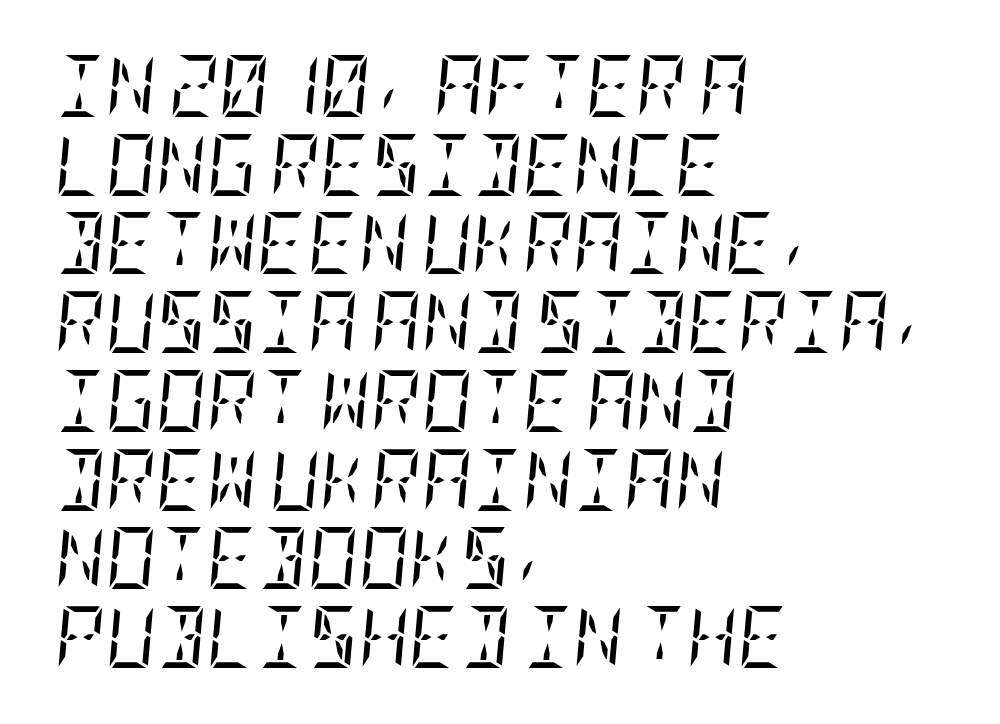
Q: Is the text bold? A: No.
Q: Is the text italic (slanted)? A: Yes, it leans right by about 5 degrees.
Q: Is the typeface a serif or a sans-serif typeface? A: Serif.
Q: Is the text underlined? A: No.
Q: How is the paragraph aligned? A: Left-aligned.
Q: Is the spacing between letters normal or unusually wide? A: Normal.
Q: Is the spacing between lines tight, normal or loose? A: Normal.
Q: Width (condensed, normal, or wide)? A: Condensed.
Q: Stroke contrast? A: Low.
Q: x-height? A: Large.
